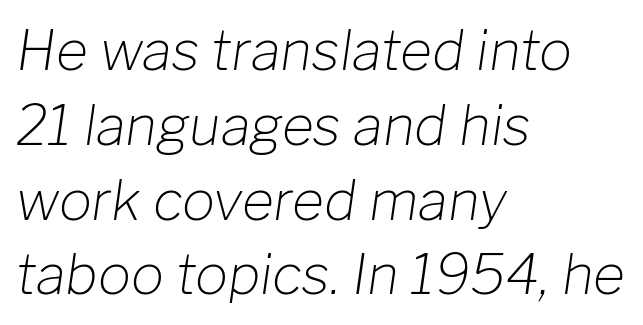
Q: Is the text bold? A: No.
Q: Is the text italic (slanted)? A: Yes, it leans right by about 8 degrees.
Q: Is the text underlined? A: No.
Q: How is the paragraph aligned? A: Left-aligned.
Q: Is the spacing between letters normal or unusually wide? A: Normal.
Q: Is the spacing between lines tight, normal or loose? A: Normal.
Q: Width (condensed, normal, or wide)? A: Normal.
Q: Stroke contrast? A: Low.
Q: x-height? A: Medium.
Q: Monospaced? A: No.
